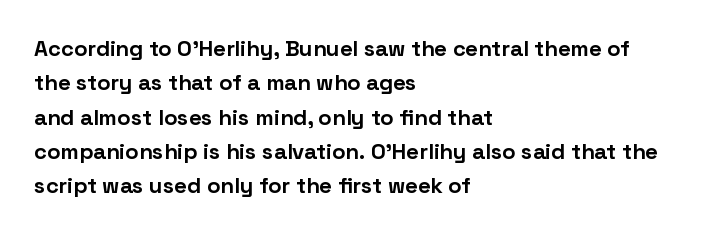
Q: Is the text bold? A: Yes.
Q: Is the text italic (slanted)? A: No, it is upright.
Q: Is the text underlined? A: No.
Q: How is the paragraph aligned? A: Left-aligned.
Q: Is the spacing between letters normal or unusually wide? A: Normal.
Q: Is the spacing between lines tight, normal or loose? A: Normal.
